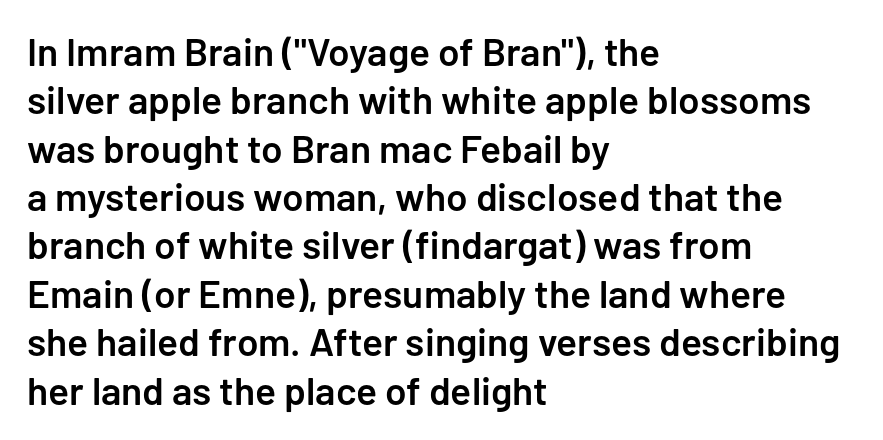
{"serif": "no", "italic": "no", "bold": "semi", "weight": "semibold", "width": "normal", "stroke_contrast": "low", "x_height": "medium", "monospaced": "no", "underline": "no", "align": "left", "line_spacing_ratio": 1.24, "letter_spacing": "normal", "letter_spacing_em": 0.0, "glyph_px": 39}
